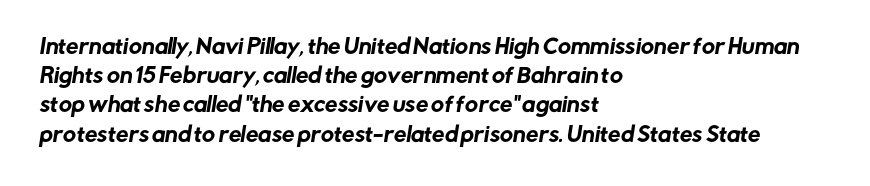
{"underline": "no", "align": "left", "line_spacing": "normal", "line_spacing_ratio": 1.46, "letter_spacing": "normal", "letter_spacing_em": 0.0, "glyph_px": 20}
